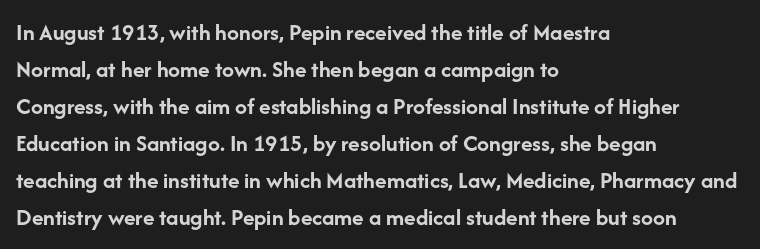
{"italic": "no", "bold": "yes", "underline": "no", "align": "left", "line_spacing": "normal", "line_spacing_ratio": 1.54, "letter_spacing": "normal", "letter_spacing_em": 0.0, "glyph_px": 24}
